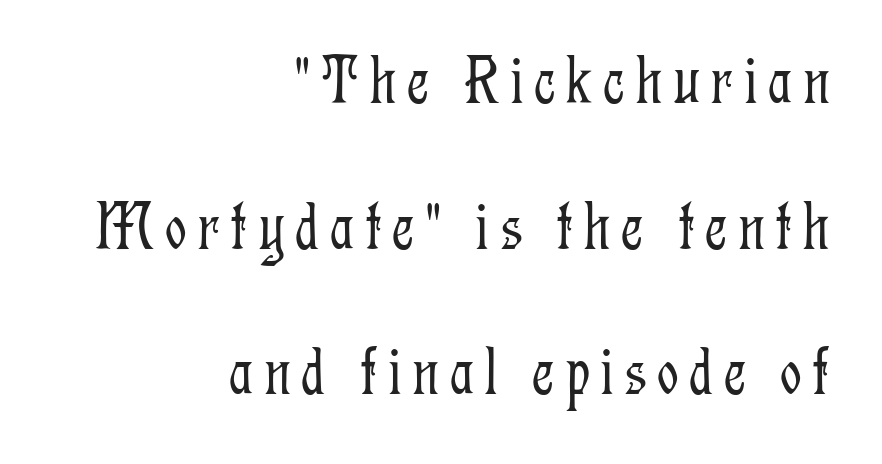
Q: Is the text bold? A: No.
Q: Is the text italic (slanted)? A: No, it is upright.
Q: Is the typeface a serif or a sans-serif typeface? A: Serif.
Q: Is the text underlined? A: No.
Q: How is the paragraph aligned? A: Right-aligned.
Q: Is the spacing between lines tight, normal or loose? A: Loose.
Q: Width (condensed, normal, or wide)? A: Condensed.
Q: Stroke contrast? A: Low.
Q: x-height? A: Medium.
Q: Monospaced? A: No.
